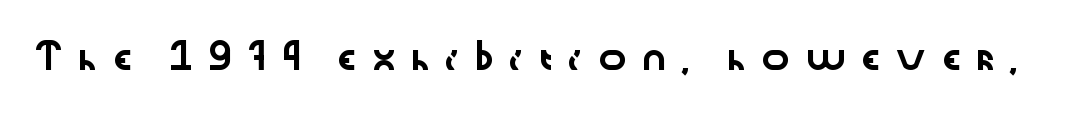
The image shows 24 px text type, upright; set unusually wide letter spacing (+0.48 em), not underlined.
